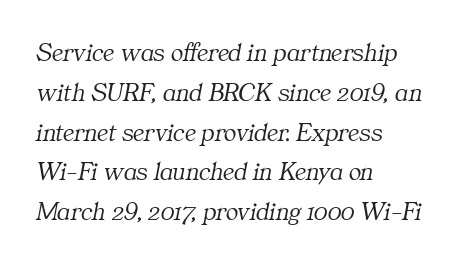
A typesetter would mark this as italic. The gaps between neighbouring characters are ordinary and unremarkable. Is there much room between lines? A standard amount, neither cramped nor airy. Each stroke keeps to a modest, everyday thickness or less.
